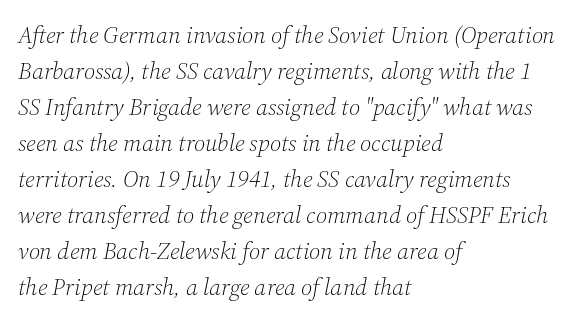
Short note: letters normally spaced. The font sits on the lighter half of the weight spectrum, regular included. Is the block centered? No — it sits flush against the left margin. When letters slant like this, we call the style italic. Lines of text with bare space underneath. The block of text has a typical density, with ordinary space between rows.
